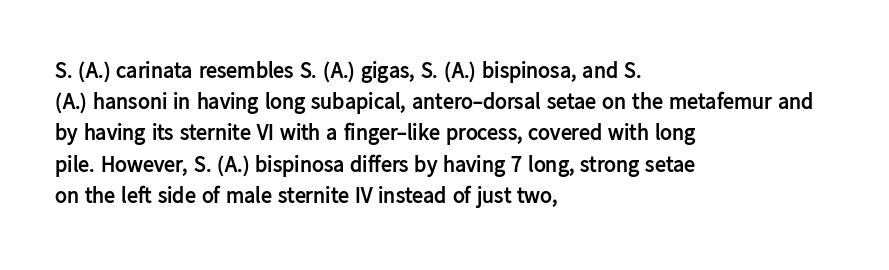
In CSS terms this would be text-align: left. Baseline-to-baseline distance is the conventional proportion of letter height. Notice how the stems are strictly vertical — no italics here. The space beneath each line is pristine and unruled. Spacing between characters is what you'd get straight out of the box. The passage shown is emphatically bold.
